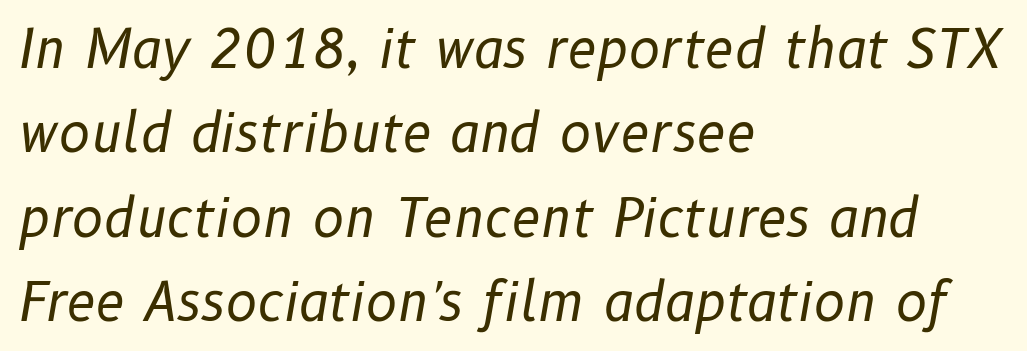
The image shows 53 px regular-weight type, italic (leaning right); set left-aligned, normal line spacing (1.59x), normal letter spacing, not underlined; low stroke contrast and a medium x-height.
